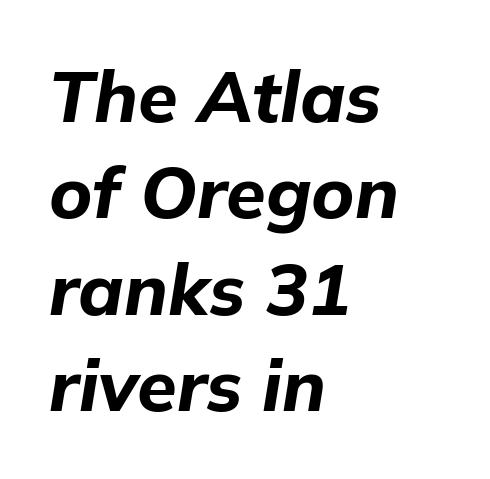
This sample is left-justified, so line endings fall wherever the words run out. If you drew a line through each stem, it would be angled. The leading is moderate, giving the passage an even texture. Glance below the letters and you will spot only blank space.
